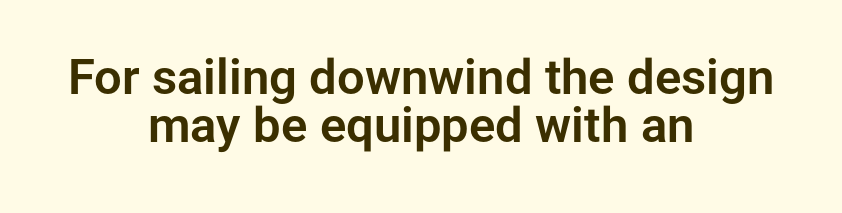
{"serif": "no", "italic": "no", "width": "normal", "stroke_contrast": "low", "x_height": "medium", "monospaced": "no", "underline": "no", "align": "center", "line_spacing": "tight", "line_spacing_ratio": 0.98, "letter_spacing": "normal", "letter_spacing_em": 0.0, "glyph_px": 49}
